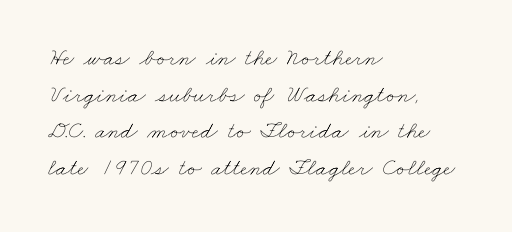
Spacing between characters is what you'd get straight out of the box. Where is the straight margin? On the left. These glyphs show unthickened strokes, regular width or finer. The rendering uses a moderate line-height, typical for paragraphs. The glyphs are unaccompanied by any horizontal stroke below them.
